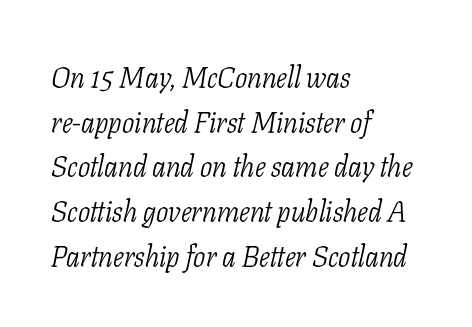
Q: Is the text bold? A: No.
Q: Is the text italic (slanted)? A: Yes, it leans right by about 11 degrees.
Q: Is the typeface a serif or a sans-serif typeface? A: Serif.
Q: Is the text underlined? A: No.
Q: How is the paragraph aligned? A: Left-aligned.
Q: Is the spacing between letters normal or unusually wide? A: Normal.
Q: Is the spacing between lines tight, normal or loose? A: Normal.
Q: Width (condensed, normal, or wide)? A: Condensed.
Q: Stroke contrast? A: Low.
Q: x-height? A: Medium.
Q: Monospaced? A: No.
